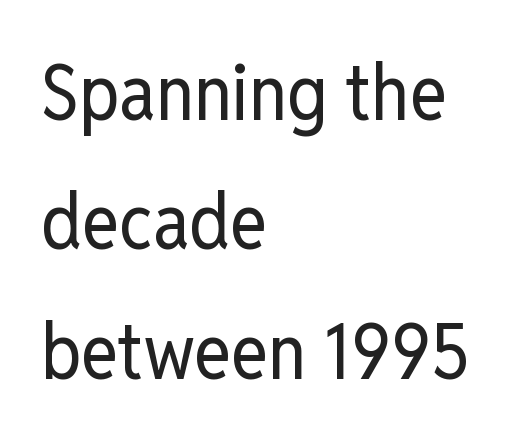
{"serif": "no", "italic": "no", "bold": "no", "weight": "regular", "width": "condensed", "stroke_contrast": "low", "x_height": "medium", "monospaced": "no", "underline": "no", "align": "left", "line_spacing": "normal", "line_spacing_ratio": 1.66, "letter_spacing": "normal", "letter_spacing_em": 0.0, "glyph_px": 78}
